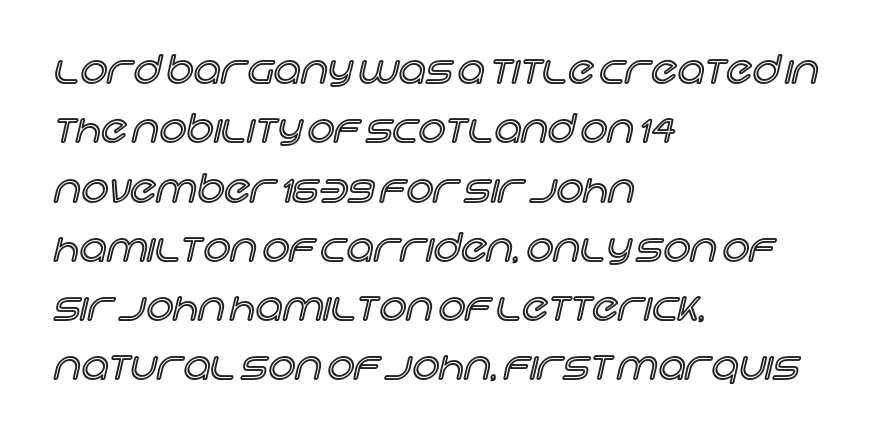
The image shows 38 px text type; set left-aligned, normal line spacing (1.56x), normal letter spacing, not underlined; a large x-height.
